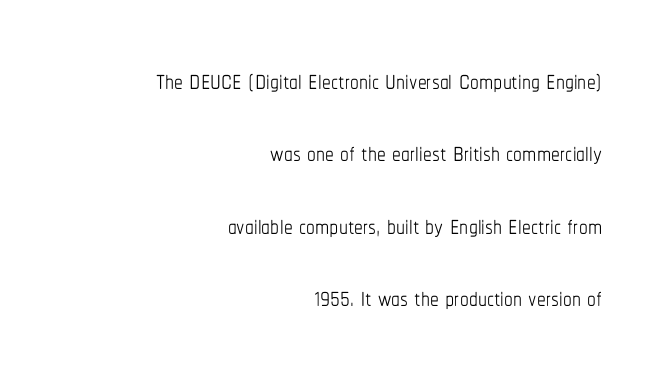
The image shows 35 px thin, condensed type, upright; set right-aligned, loose line spacing (2.07x), normal letter spacing, not underlined; low stroke contrast and a medium x-height.
